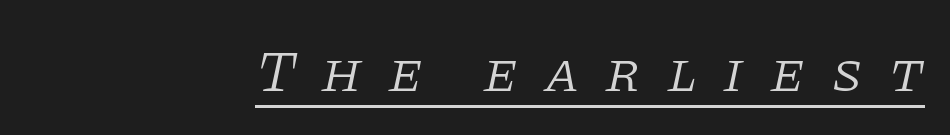
Designer's note — italics engaged. A typesetter would call this proportional, since set widths differ per character. No extra ink here — the face is not bold. Horizontal alignment here is rightward, an uncommon choice for prose. Does extra space separate the letters? Yes, quite a lot of it. Little horizontal feet cap the strokes, marking this as serif type.
